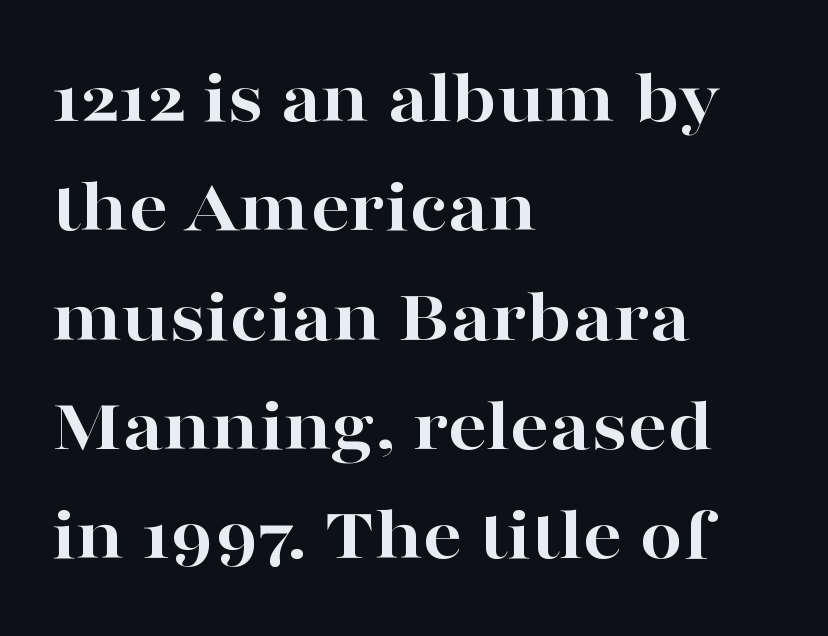
Q: Is the text bold? A: Yes.
Q: Is the text italic (slanted)? A: No, it is upright.
Q: Is the typeface a serif or a sans-serif typeface? A: Serif.
Q: Is the text underlined? A: No.
Q: How is the paragraph aligned? A: Left-aligned.
Q: Is the spacing between letters normal or unusually wide? A: Normal.
Q: Is the spacing between lines tight, normal or loose? A: Normal.
Q: Width (condensed, normal, or wide)? A: Wide.
Q: Stroke contrast? A: High.
Q: x-height? A: Medium.
Q: Monospaced? A: No.
